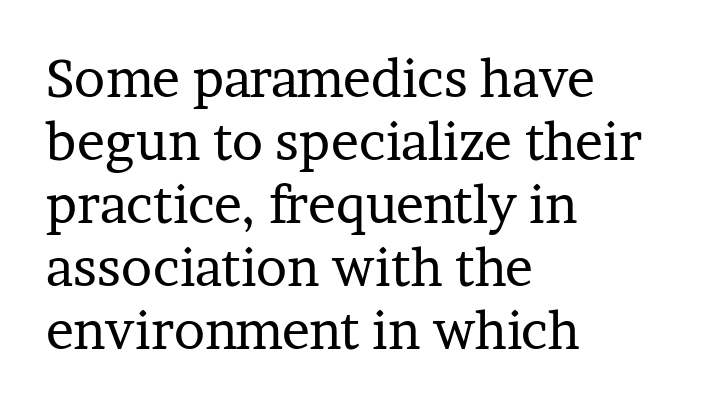
Does extra space separate the letters? No, they use regular spacing. These glyphs show unthickened strokes, regular width or finer. These lines are rendered in a variable-pitch font. Has an underline been added? It has not. Line beginnings align vertically; line endings do not.
